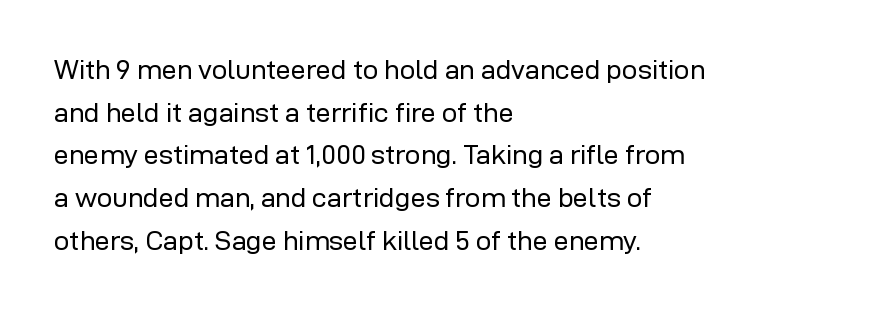
Q: Is the text bold? A: No.
Q: Is the text italic (slanted)? A: No, it is upright.
Q: Is the text underlined? A: No.
Q: How is the paragraph aligned? A: Left-aligned.
Q: Is the spacing between letters normal or unusually wide? A: Normal.
Q: Is the spacing between lines tight, normal or loose? A: Normal.
